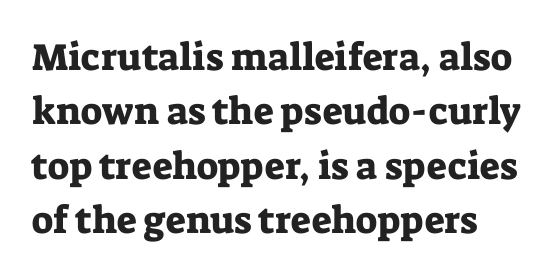
Q: Is the text italic (slanted)? A: No, it is upright.
Q: Is the typeface a serif or a sans-serif typeface? A: Serif.
Q: Is the text underlined? A: No.
Q: Is the spacing between letters normal or unusually wide? A: Normal.
Q: Is the spacing between lines tight, normal or loose? A: Normal.
Q: Width (condensed, normal, or wide)? A: Normal.
Q: Stroke contrast? A: Low.
Q: x-height? A: Medium.
Q: Monospaced? A: No.
